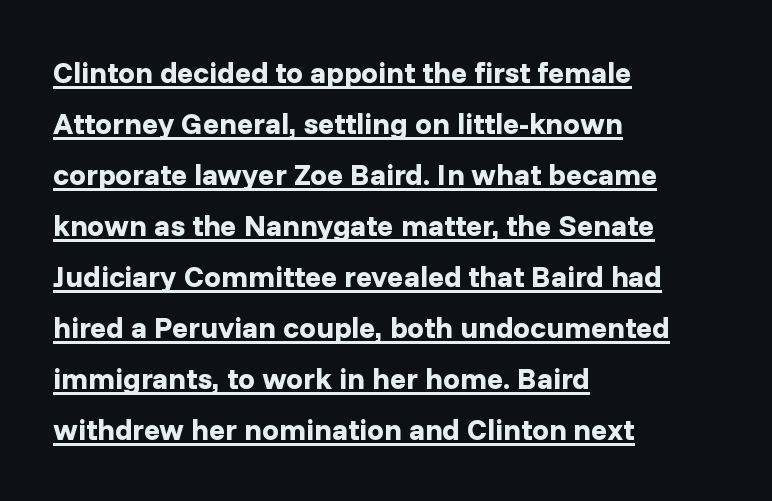
The type sits square on the baseline with zero lean. Horizontal alignment here is leftward, the default for most running prose. You can tell from the bare stems that sans-serif type was used. Regular leading.
